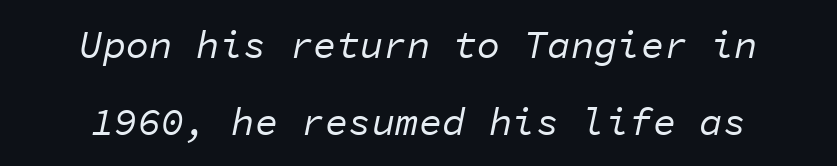
A great deal of white space separates one row of letters from the next. No extra ink here — the face is not bold. The rendering positions every line midway between the sides. Each row of text sits above clean, open space. Emphasis-style slanted type is in use. Spacing verdict: monospaced, one width for all characters.
